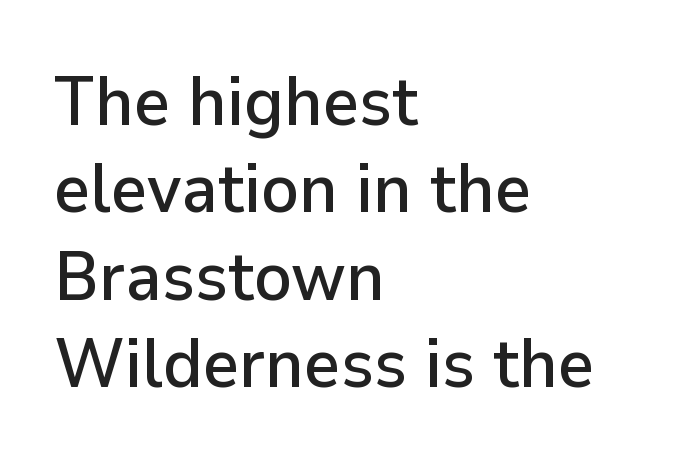
{"serif": "no", "italic": "no", "width": "normal", "stroke_contrast": "low", "x_height": "medium", "monospaced": "no", "underline": "no", "align": "left", "line_spacing": "normal", "line_spacing_ratio": 1.25, "letter_spacing": "normal", "letter_spacing_em": 0.0, "glyph_px": 70}
